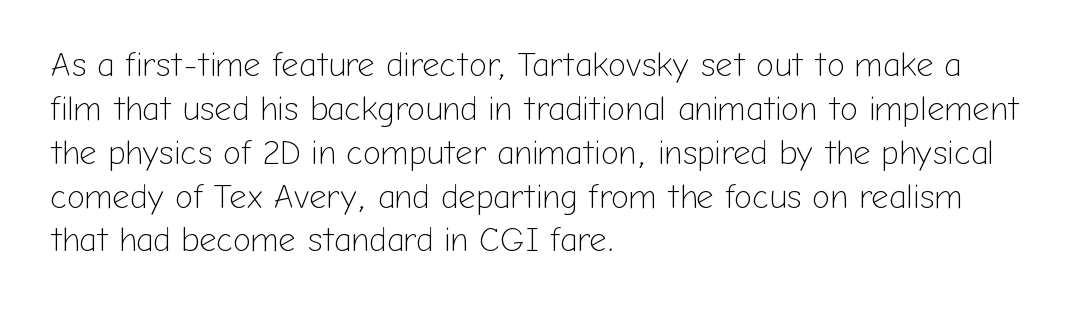
The image shows 34 px light sans-serif type, upright; set left-aligned, normal line spacing (1.29x), normal letter spacing, not underlined; low stroke contrast and a medium x-height.
